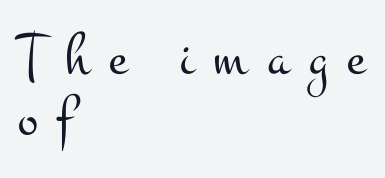
Q: Is the text bold? A: No.
Q: Is the text italic (slanted)? A: Yes.
Q: Is the text underlined? A: No.
Q: How is the paragraph aligned? A: Left-aligned.
Q: Is the spacing between letters normal or unusually wide? A: Unusually wide.
Q: Is the spacing between lines tight, normal or loose? A: Tight.
Q: Width (condensed, normal, or wide)? A: Wide.
Q: Stroke contrast? A: Medium.
Q: x-height? A: Small.
Q: Monospaced? A: No.
